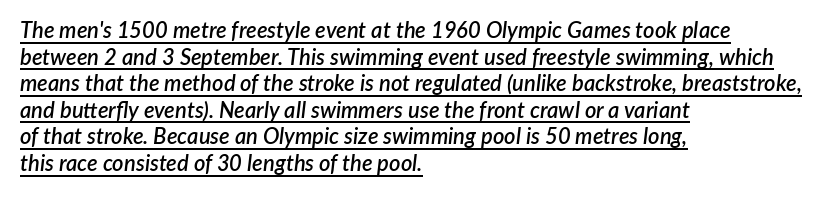
Would a proofreader flag this as italicized? Yes. Short and long lines alike share a common starting point at left. Quick note: underline on. The typesetting leans somewhat heavy: a semibold. The horizontal fit of the characters is conventional and even.
